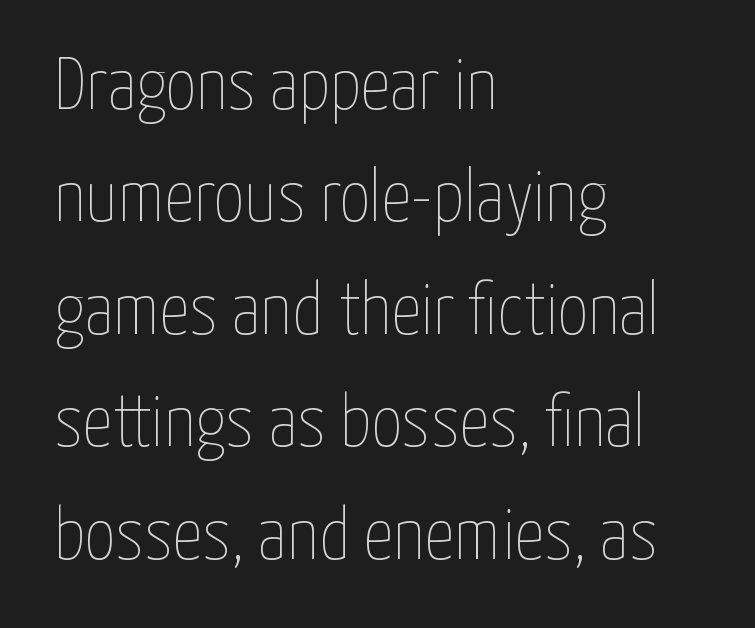
Ordinary non-slanted type is in use. Normally led — the rows are evenly, conventionally spaced. The compositor pushed each line to the left boundary. Beneath every word, the page is bare. Each letter keeps its own natural width here, so spacing adapts to shape.
